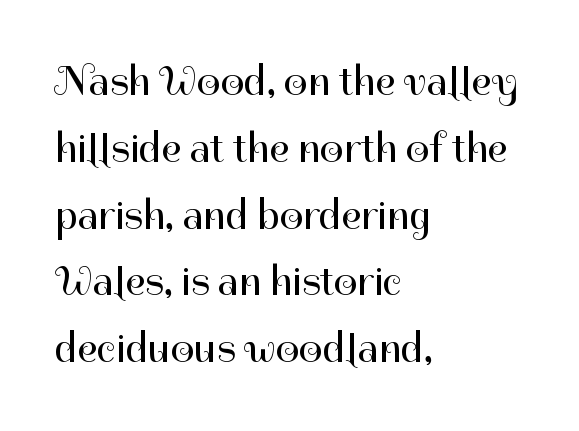
Do the characters align in a grid? No, the font is proportional. The font sits on the lighter half of the weight spectrum, regular included. Is there any slant? The stems are plumb. Default kerning and tracking; the words read as compact shapes.
